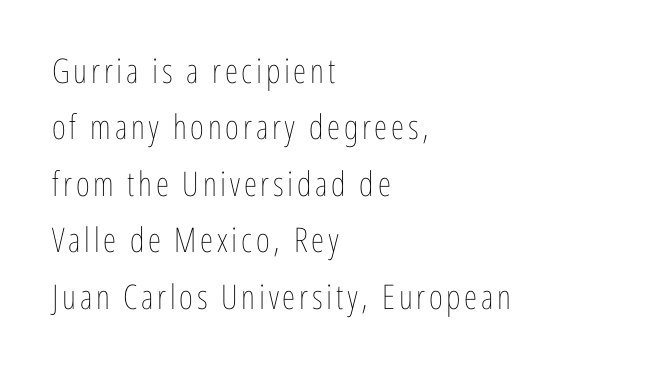
{"italic": "no", "bold": "no", "weight": "thin", "width": "condensed", "stroke_contrast": "low", "x_height": "medium", "monospaced": "no", "underline": "no", "align": "left", "line_spacing": "normal", "line_spacing_ratio": 1.66, "glyph_px": 34}
